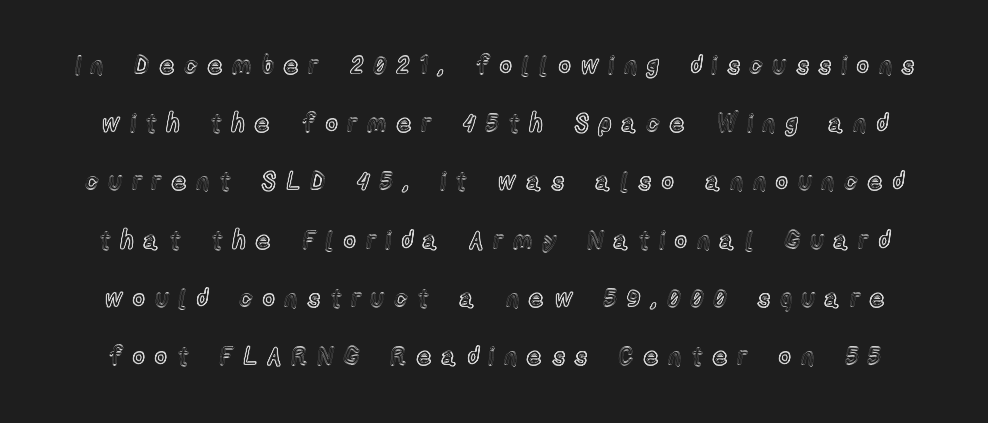
Q: Is the text italic (slanted)? A: Yes.
Q: Is the text underlined? A: No.
Q: Is the spacing between letters normal or unusually wide? A: Unusually wide.
Q: Is the spacing between lines tight, normal or loose? A: Loose.
